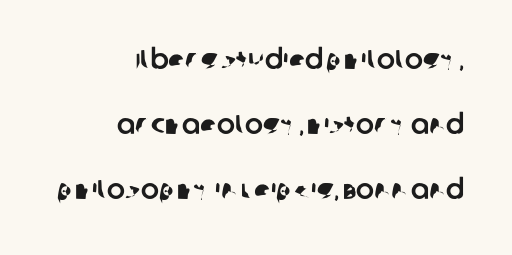
Q: Is the text underlined? A: No.
Q: How is the paragraph aligned? A: Right-aligned.
Q: Is the spacing between letters normal or unusually wide? A: Normal.
Q: Is the spacing between lines tight, normal or loose? A: Loose.
